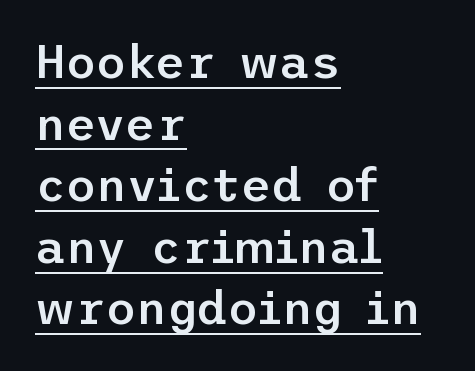
The image shows 47 px semibold sans-serif type, upright; set left-aligned, normal line spacing (1.31x), normal letter spacing, underlined; low stroke contrast and a medium x-height.
